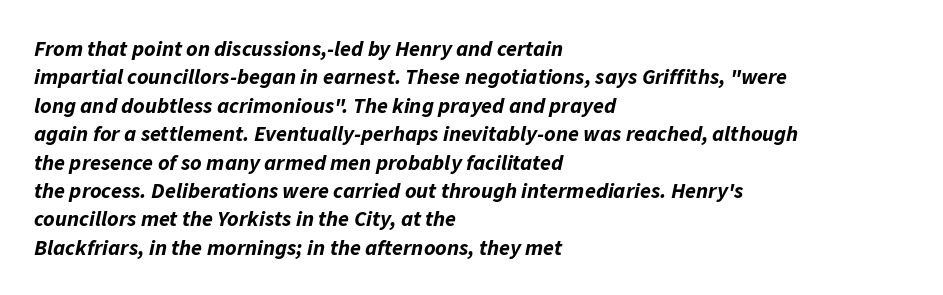
Look at the stroke-to-counter ratio: heavy, a bold. Compared with typical paragraphs, the rows here are spaced about the same. Reading down the block, your eye returns to a fixed left position each line. The face used here is rendered with its standard letterfit.
